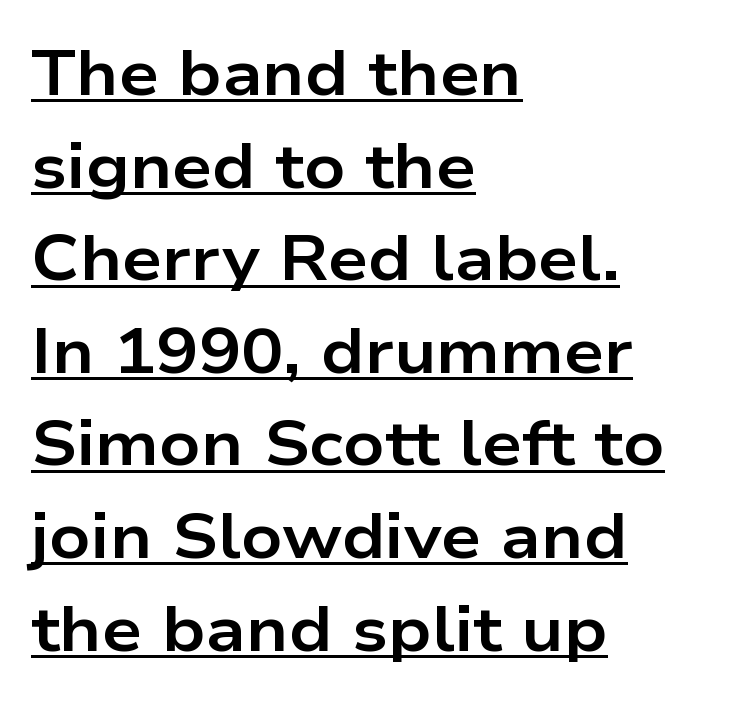
The image shows 63 px bold, wide sans-serif type, upright; set left-aligned, normal line spacing (1.47x), normal letter spacing, underlined; low stroke contrast and a medium x-height.
